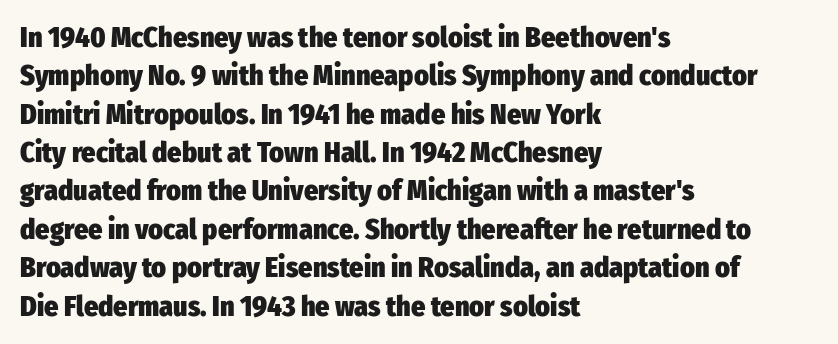
Q: Is the text bold? A: Yes.
Q: Is the text italic (slanted)? A: No, it is upright.
Q: Is the typeface a serif or a sans-serif typeface? A: Sans-serif.
Q: Is the text underlined? A: No.
Q: How is the paragraph aligned? A: Left-aligned.
Q: Is the spacing between letters normal or unusually wide? A: Normal.
Q: Is the spacing between lines tight, normal or loose? A: Normal.
Q: Width (condensed, normal, or wide)? A: Condensed.
Q: Stroke contrast? A: Low.
Q: x-height? A: Medium.
Q: Monospaced? A: No.
